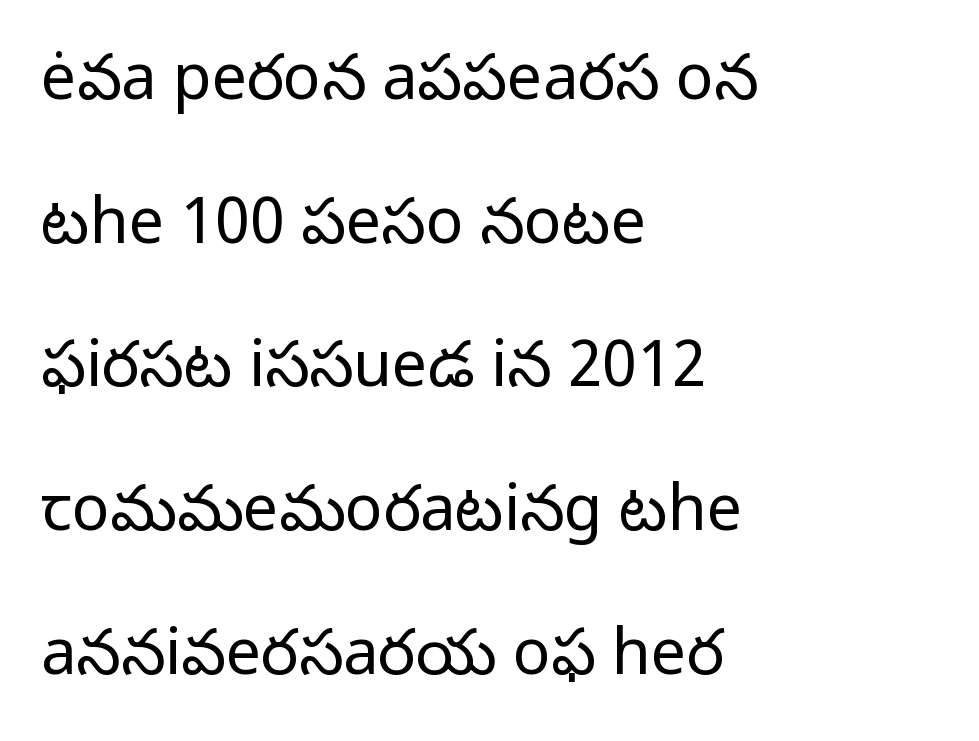
The rendering uses natural spacing where letterforms have individual widths. The letterforms sit at book weight or below. The lettering holds an erect, upright posture throughout. The baseline area is clear. Letter spacing: default. The characters display no serif detailing; their extremities are plain.
